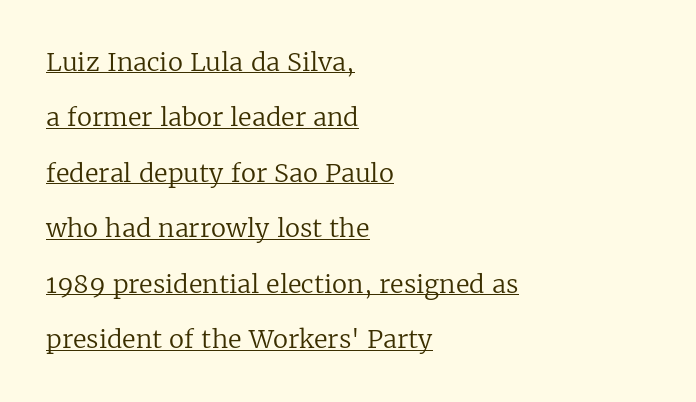
The image shows 25 px text type, upright; set left-aligned, loose line spacing (2.22x), normal letter spacing, underlined.
